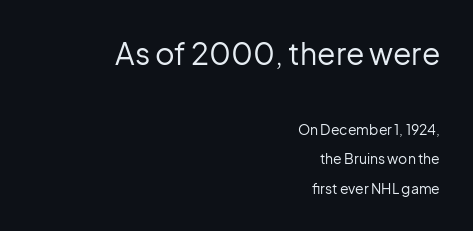
The image shows 30 px regular-weight sans-serif type, upright; set right-aligned, loose line spacing (2.1x), normal letter spacing, not underlined; the first (top) block is 2.14x larger; low stroke contrast and a medium x-height.
